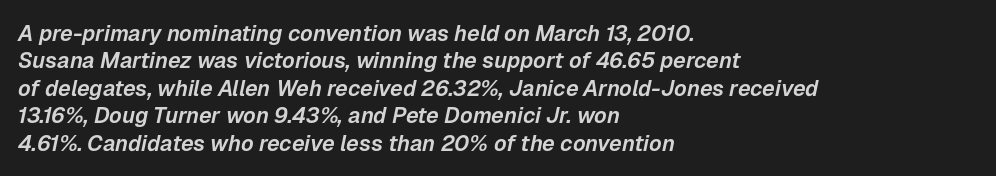
An italicized treatment has been applied to the whole sample. Teacher's note: observe the even left margin — that is flush-left alignment. Rows of type keep a routine distance in the vertical direction. No extra tracking has been applied to these lines.
